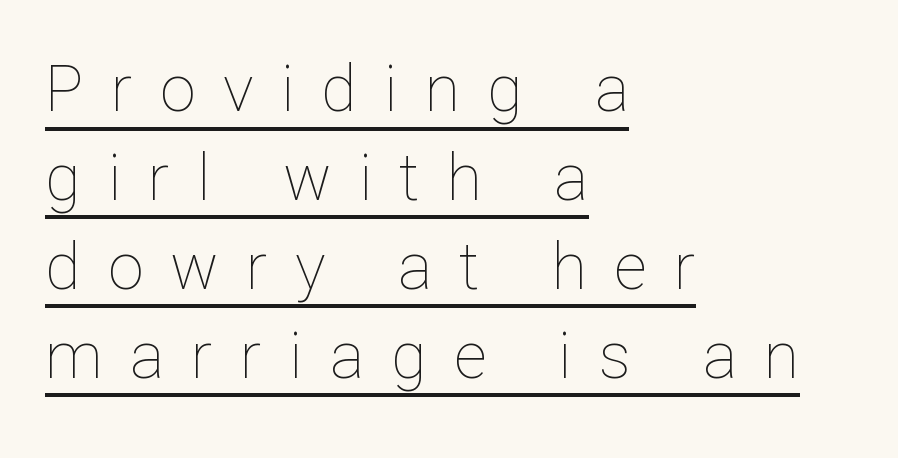
The passage shown is underscored from start to finish. A typesetter would call this proportional, since set widths differ per character. Teacher's note: observe the even left margin — that is flush-left alignment. Nope, not italic — everything's standing straight. No letter is thick-stroked: the sample isn't bold.
